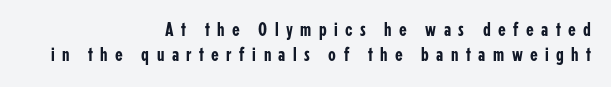
Q: Is the text italic (slanted)? A: No, it is upright.
Q: Is the text underlined? A: No.
Q: How is the paragraph aligned? A: Right-aligned.
Q: Is the spacing between letters normal or unusually wide? A: Unusually wide.
Q: Is the spacing between lines tight, normal or loose? A: Normal.
